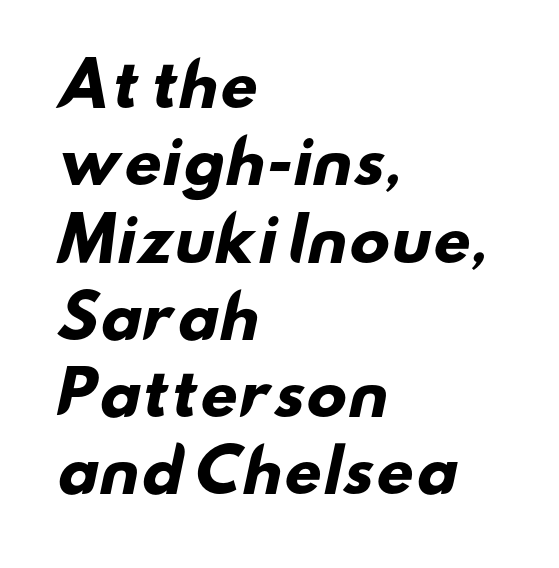
I'd call this a sans setting — the letters go barefoot. Rows of type keep a routine distance in the vertical direction. Spacing between characters is what you'd get straight out of the box. A typesetter would call this proportional, since set widths differ per character.
